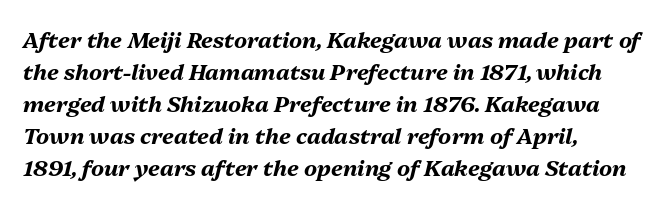
{"italic": "yes", "lean": "right", "slant_degrees": 13, "bold": "yes", "underline": "no", "align": "left", "line_spacing": "normal", "line_spacing_ratio": 1.45, "letter_spacing": "normal", "letter_spacing_em": 0.0, "glyph_px": 22}
